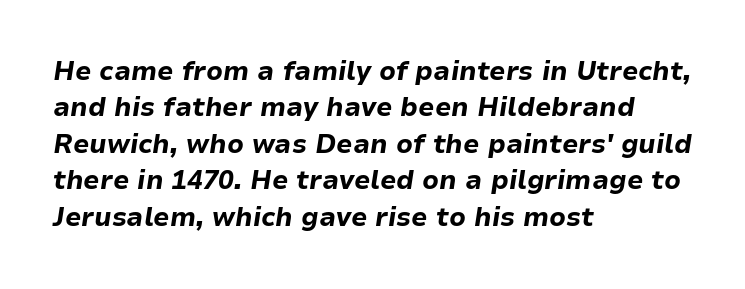
The image shows 26 px bold type, italic (leaning right); set left-aligned, normal line spacing (1.4x), normal letter spacing, not underlined.
